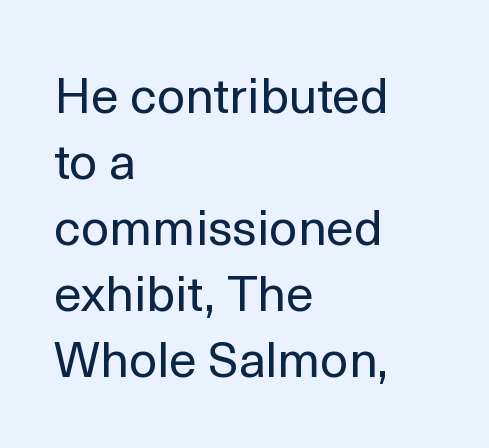
The image shows 50 px regular-weight sans-serif type, upright; set left-aligned, normal line spacing (1.32x), normal letter spacing, not underlined; a medium x-height.
